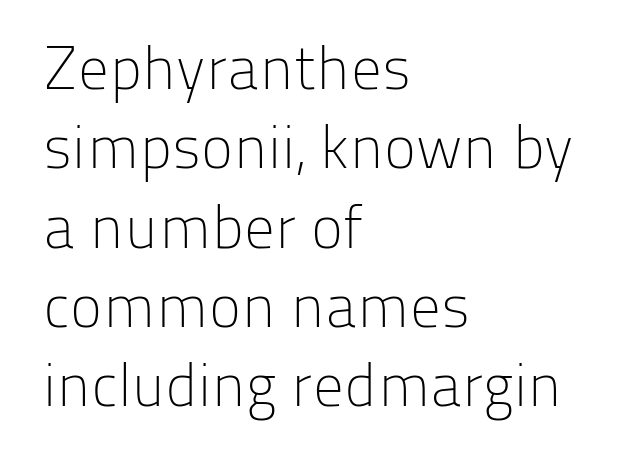
{"serif": "no", "italic": "no", "bold": "no", "weight": "light", "width": "normal", "stroke_contrast": "low", "x_height": "medium", "monospaced": "no", "underline": "no", "align": "left", "line_spacing": "normal", "line_spacing_ratio": 1.3, "letter_spacing": "normal", "letter_spacing_em": 0.0, "glyph_px": 61}
